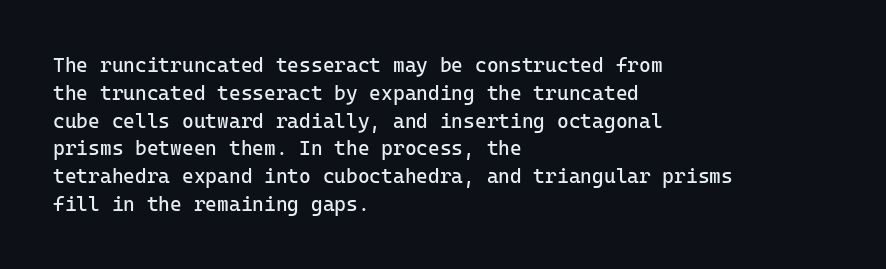
Nothing heavy about these letters — not bold at all. Compared with a centered layout, this one pins lines to the left instead. Spacing between characters is what you'd get straight out of the box. Posture: vertical. Anything drawn beneath the words? Only blank space.
